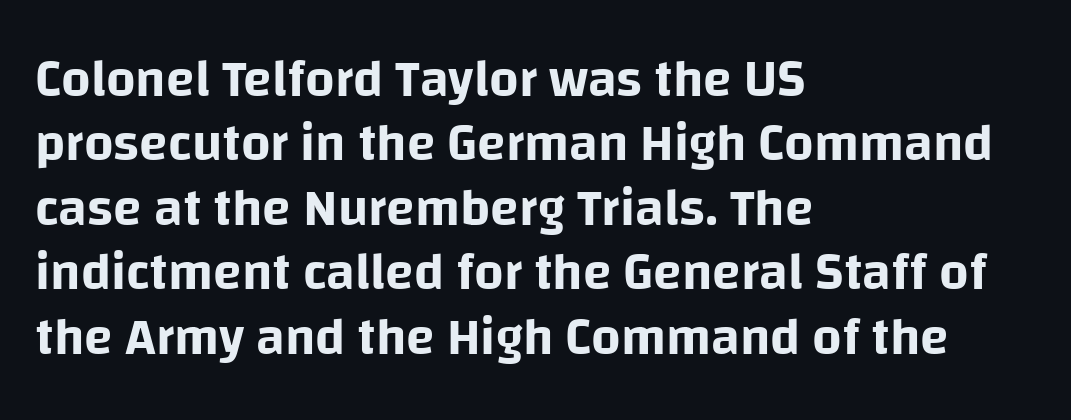
Q: Is the text italic (slanted)? A: No, it is upright.
Q: Is the typeface a serif or a sans-serif typeface? A: Sans-serif.
Q: Is the text underlined? A: No.
Q: How is the paragraph aligned? A: Left-aligned.
Q: Is the spacing between letters normal or unusually wide? A: Normal.
Q: Width (condensed, normal, or wide)? A: Normal.
Q: Stroke contrast? A: Low.
Q: x-height? A: Large.
Q: Monospaced? A: No.
